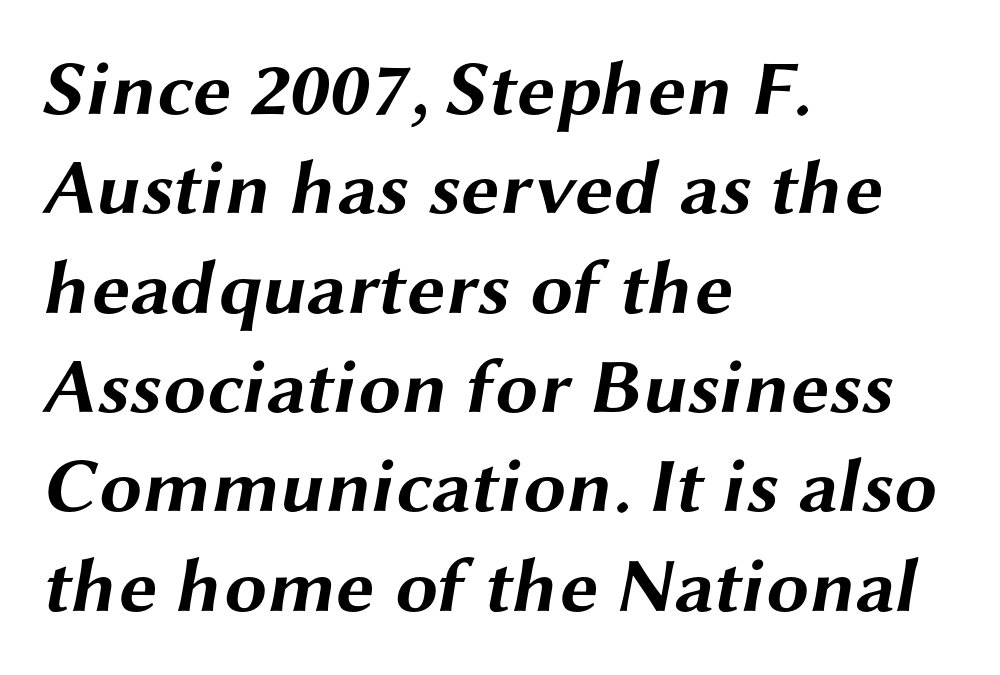
{"serif": "no", "bold": "yes", "weight": "bold", "width": "wide", "stroke_contrast": "medium", "x_height": "medium", "monospaced": "no", "underline": "no", "align": "left", "line_spacing": "normal", "line_spacing_ratio": 1.29, "letter_spacing": "normal", "letter_spacing_em": 0.0, "glyph_px": 77}
